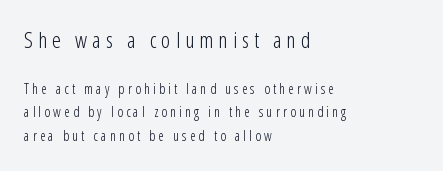
Do the letters lean? They stand straight. Underlining? Definitely not there. Visually the block forms a straight wall on the left and a jagged coastline on the right. Here the first block reads like a headline and the second like body copy. This sample keeps an unexceptional amount of space between lines.
